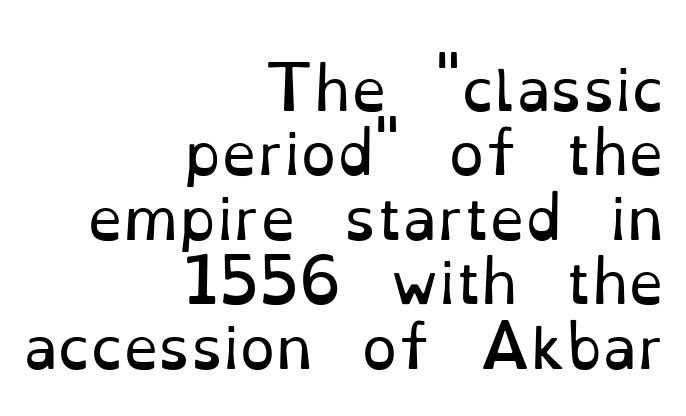
The image shows 57 px regular-weight serif type, upright; set right-aligned, tight line spacing (1.13x), normal letter spacing, not underlined; low stroke contrast and a small x-height.
